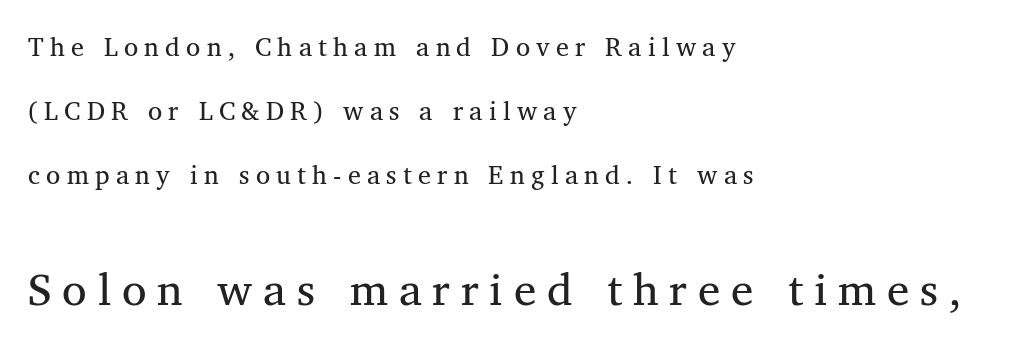
The image shows 45 px regular-weight serif type, upright; set left-aligned, loose line spacing (2.47x), unusually wide letter spacing (+0.24 em), not underlined; the second (bottom) block is 1.73x larger; medium stroke contrast and a medium x-height.
